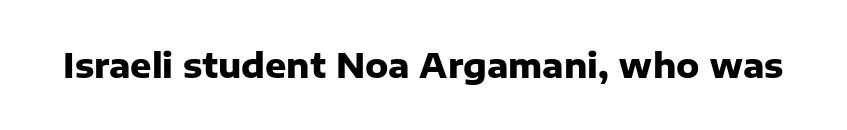
Q: Is the text bold? A: Yes.
Q: Is the text italic (slanted)? A: No, it is upright.
Q: Is the typeface a serif or a sans-serif typeface? A: Sans-serif.
Q: Is the text underlined? A: No.
Q: Is the spacing between letters normal or unusually wide? A: Normal.
Q: Width (condensed, normal, or wide)? A: Normal.
Q: Stroke contrast? A: Low.
Q: x-height? A: Medium.
Q: Monospaced? A: No.
